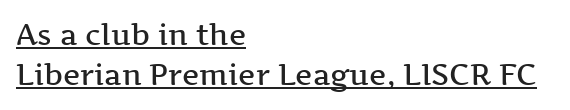
The passage is arranged the way most books set body copy — flush left. Nobody touched the tracking dial on this one. The passage shown is typed in a proportional face where columns would drift. Weight check: semibold — heavier than regular, not quite bold. Stroke terminals: seriffed.
